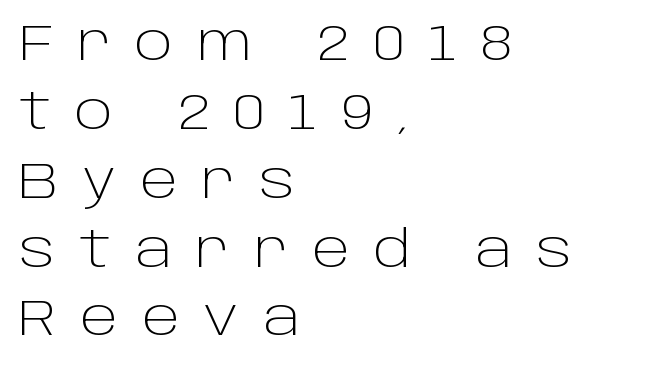
Bare-footed words on every line. Alignment: flush left. Vertical spacing — default. The letters carry no serifs — their stems end cleanly without finishing strokes. A typesetter would mark this as roman, not italic. You could not count columns in this text — the font is proportionally spaced.
